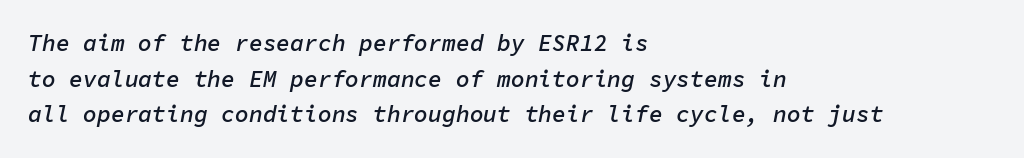
Q: Is the text bold? A: Semi-bold.
Q: Is the text italic (slanted)? A: Yes, it leans right by about 11 degrees.
Q: Is the text underlined? A: No.
Q: How is the paragraph aligned? A: Left-aligned.
Q: Is the spacing between letters normal or unusually wide? A: Normal.
Q: Is the spacing between lines tight, normal or loose? A: Normal.
